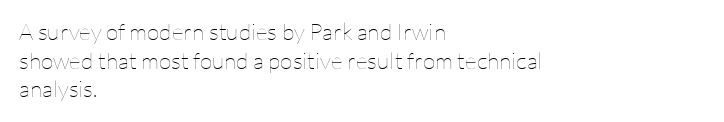
The image shows 23 px text type, upright; set left-aligned, line spacing 1.24x, normal letter spacing, not underlined.
